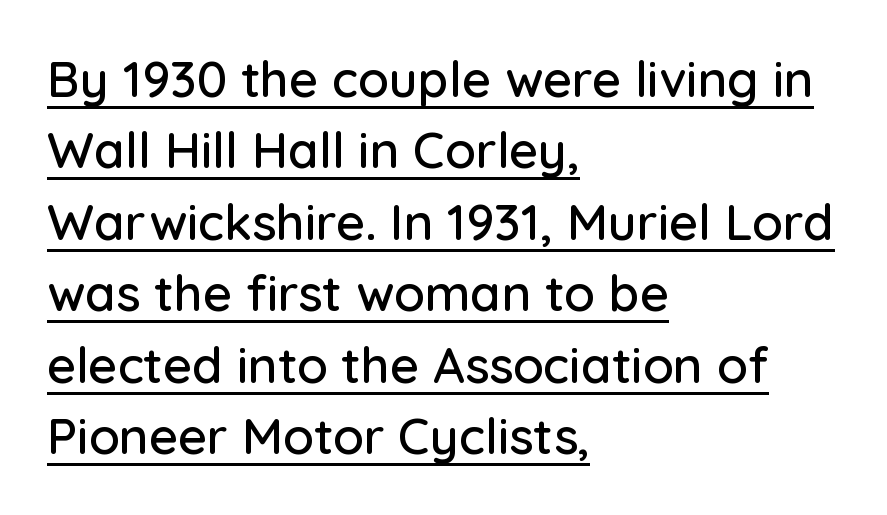
{"serif": "no", "italic": "no", "width": "normal", "stroke_contrast": "low", "x_height": "medium", "monospaced": "no", "underline": "yes", "align": "left", "line_spacing": "normal", "line_spacing_ratio": 1.43, "letter_spacing": "normal", "letter_spacing_em": 0.0, "glyph_px": 50}
